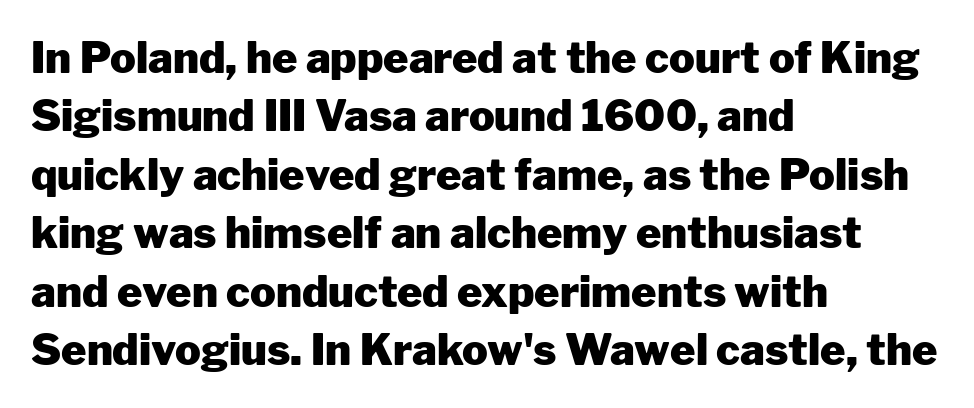
Q: Is the text bold? A: Yes.
Q: Is the text italic (slanted)? A: No, it is upright.
Q: Is the typeface a serif or a sans-serif typeface? A: Sans-serif.
Q: Is the text underlined? A: No.
Q: How is the paragraph aligned? A: Left-aligned.
Q: Is the spacing between letters normal or unusually wide? A: Normal.
Q: Is the spacing between lines tight, normal or loose? A: Normal.
Q: Width (condensed, normal, or wide)? A: Normal.
Q: Stroke contrast? A: Low.
Q: x-height? A: Medium.
Q: Monospaced? A: No.
